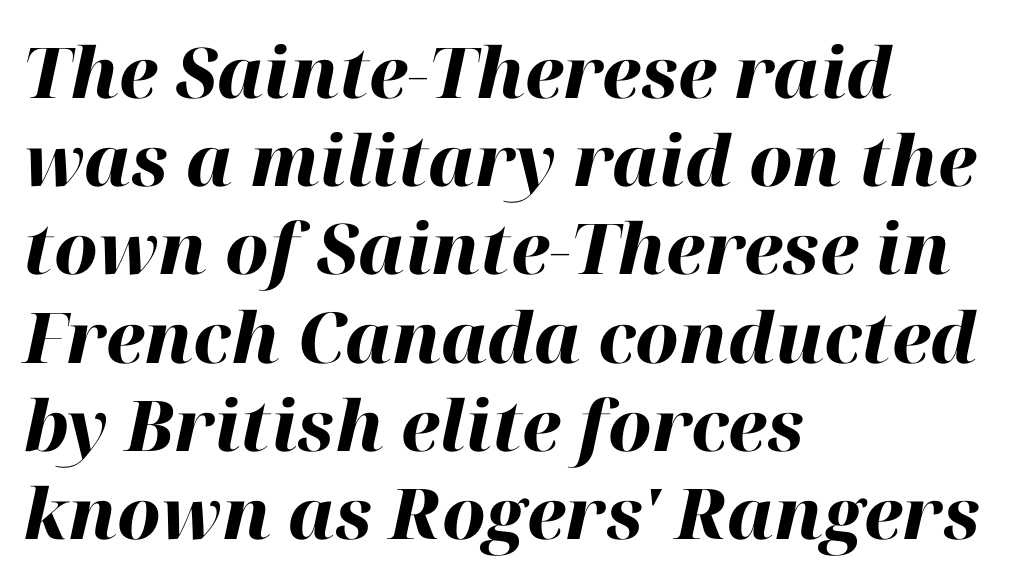
Q: Is the text bold? A: Yes.
Q: Is the text italic (slanted)? A: Yes, it leans right by about 12 degrees.
Q: Is the text underlined? A: No.
Q: How is the paragraph aligned? A: Left-aligned.
Q: Is the spacing between letters normal or unusually wide? A: Normal.
Q: Is the spacing between lines tight, normal or loose? A: Normal.
Q: Width (condensed, normal, or wide)? A: Normal.
Q: Stroke contrast? A: High.
Q: x-height? A: Medium.
Q: Monospaced? A: No.
